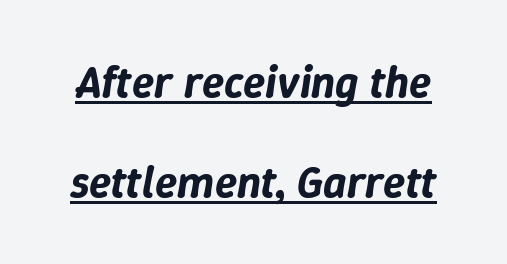
Q: Is the text italic (slanted)? A: Yes, it leans right by about 9 degrees.
Q: Is the text underlined? A: Yes.
Q: Is the spacing between letters normal or unusually wide? A: Normal.
Q: Is the spacing between lines tight, normal or loose? A: Loose.
Q: Width (condensed, normal, or wide)? A: Normal.
Q: Stroke contrast? A: Low.
Q: x-height? A: Medium.
Q: Monospaced? A: No.
